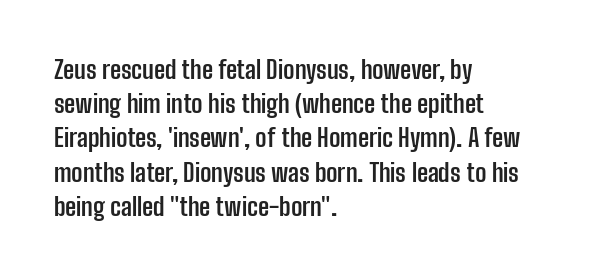
Q: Is the text bold? A: Yes.
Q: Is the text italic (slanted)? A: No, it is upright.
Q: Is the text underlined? A: No.
Q: How is the paragraph aligned? A: Left-aligned.
Q: Is the spacing between letters normal or unusually wide? A: Normal.
Q: Is the spacing between lines tight, normal or loose? A: Normal.
